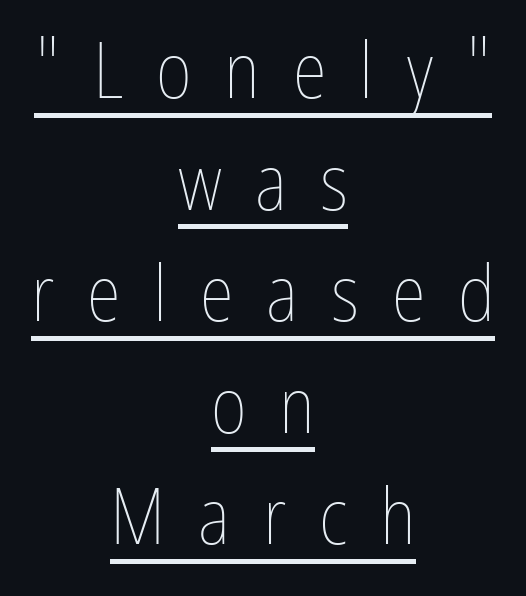
Q: Is the text bold? A: No.
Q: Is the text italic (slanted)? A: No, it is upright.
Q: Is the text underlined? A: Yes.
Q: How is the paragraph aligned? A: Centered.
Q: Is the spacing between letters normal or unusually wide? A: Unusually wide.
Q: Is the spacing between lines tight, normal or loose? A: Normal.
Q: Width (condensed, normal, or wide)? A: Condensed.
Q: Stroke contrast? A: Low.
Q: x-height? A: Medium.
Q: Monospaced? A: No.
